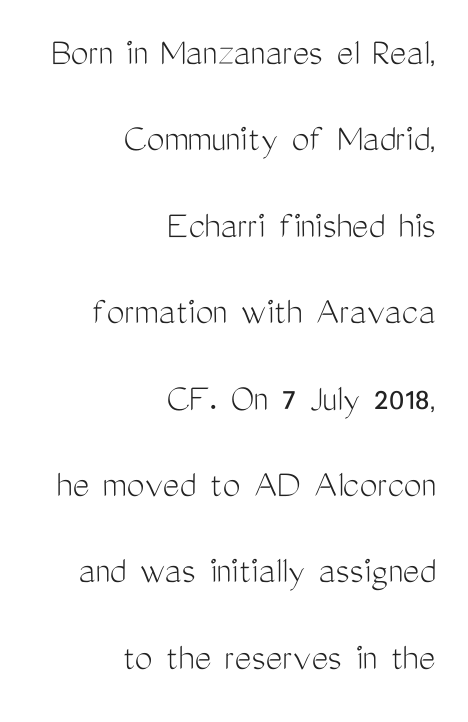
Each row of text sits above clean, open space. In terms of leading, this rendering errs on the spacious side. The typesetting does not lean heavy: it is not bold. Nobody touched the tracking dial on this one. All the whitespace from short lines collects on the left. Do the characters align in a grid? No, the font is proportional.
